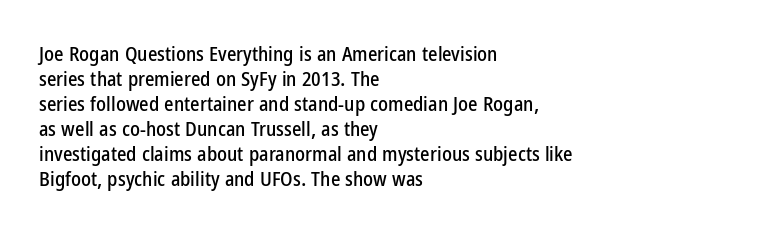
Q: Is the text italic (slanted)? A: No, it is upright.
Q: Is the text underlined? A: No.
Q: How is the paragraph aligned? A: Left-aligned.
Q: Is the spacing between letters normal or unusually wide? A: Normal.
Q: Is the spacing between lines tight, normal or loose? A: Normal.
